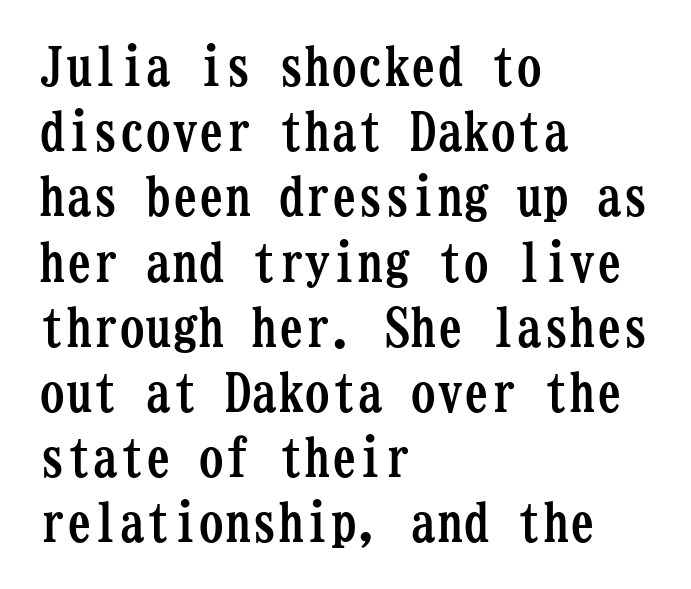
Q: Is the text bold? A: Yes.
Q: Is the text italic (slanted)? A: No, it is upright.
Q: Is the typeface a serif or a sans-serif typeface? A: Serif.
Q: Is the text underlined? A: No.
Q: How is the paragraph aligned? A: Left-aligned.
Q: Is the spacing between letters normal or unusually wide? A: Normal.
Q: Width (condensed, normal, or wide)? A: Condensed.
Q: Stroke contrast? A: Low.
Q: x-height? A: Medium.
Q: Monospaced? A: Yes.
